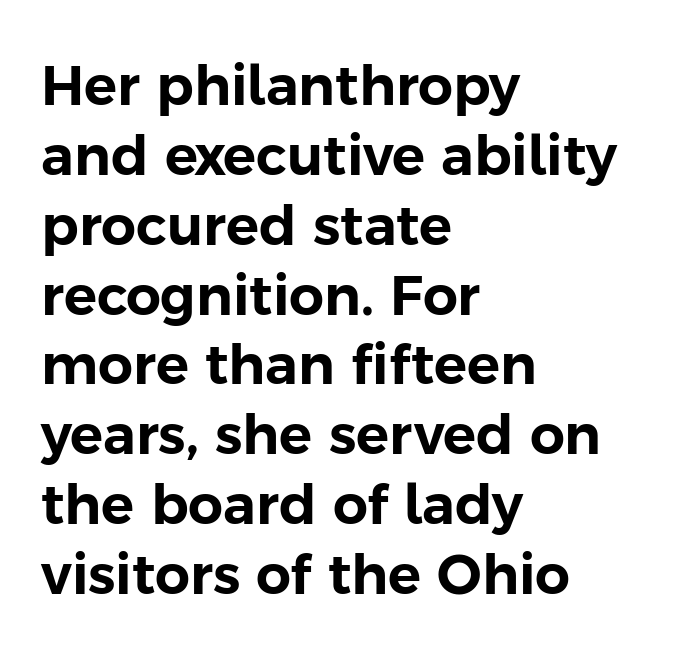
The image shows 55 px sans-serif type, upright; set left-aligned, normal line spacing (1.27x), normal letter spacing, not underlined; low stroke contrast and a medium x-height.
